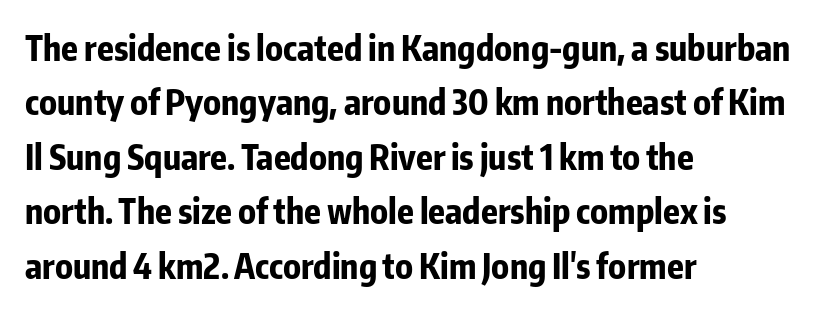
Q: Is the text bold? A: Yes.
Q: Is the text italic (slanted)? A: No, it is upright.
Q: Is the typeface a serif or a sans-serif typeface? A: Sans-serif.
Q: Is the text underlined? A: No.
Q: How is the paragraph aligned? A: Left-aligned.
Q: Is the spacing between letters normal or unusually wide? A: Normal.
Q: Is the spacing between lines tight, normal or loose? A: Normal.
Q: Width (condensed, normal, or wide)? A: Condensed.
Q: Stroke contrast? A: Low.
Q: x-height? A: Medium.
Q: Monospaced? A: No.
